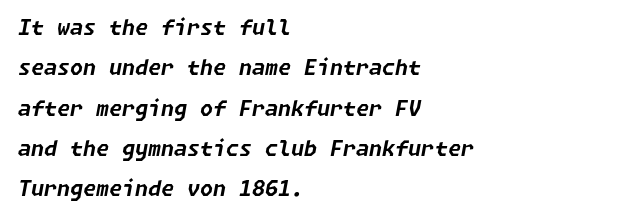
Q: Is the text bold? A: Yes.
Q: Is the text italic (slanted)? A: Yes, it leans right by about 11 degrees.
Q: Is the text underlined? A: No.
Q: How is the paragraph aligned? A: Left-aligned.
Q: Is the spacing between letters normal or unusually wide? A: Normal.
Q: Is the spacing between lines tight, normal or loose? A: Loose.
